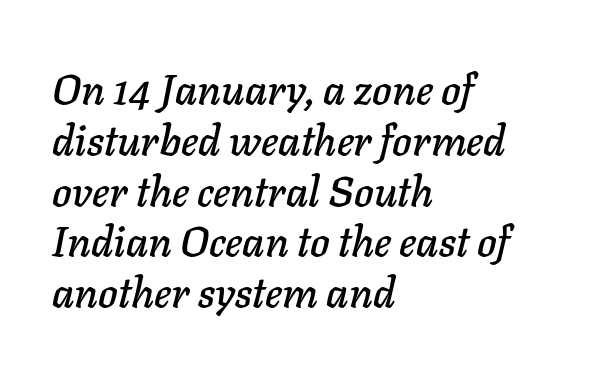
Q: Is the text italic (slanted)? A: Yes, it leans right by about 11 degrees.
Q: Is the text underlined? A: No.
Q: How is the paragraph aligned? A: Left-aligned.
Q: Is the spacing between letters normal or unusually wide? A: Normal.
Q: Width (condensed, normal, or wide)? A: Normal.
Q: Stroke contrast? A: Low.
Q: x-height? A: Medium.
Q: Monospaced? A: No.
